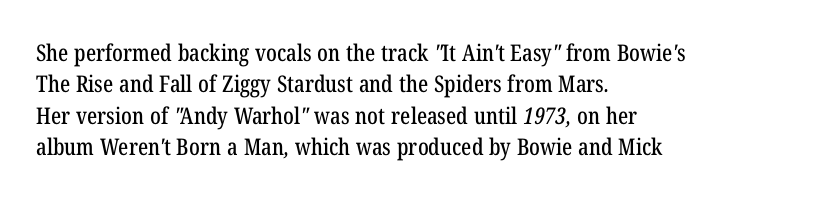
Students, note that the glyphs here touch the page at normal intervals. Rule under the text: the space is simply empty. Summary of vertical rhythm: regular, with standard interline spacing. Horizontally, the lines are justified to the leading edge only.
